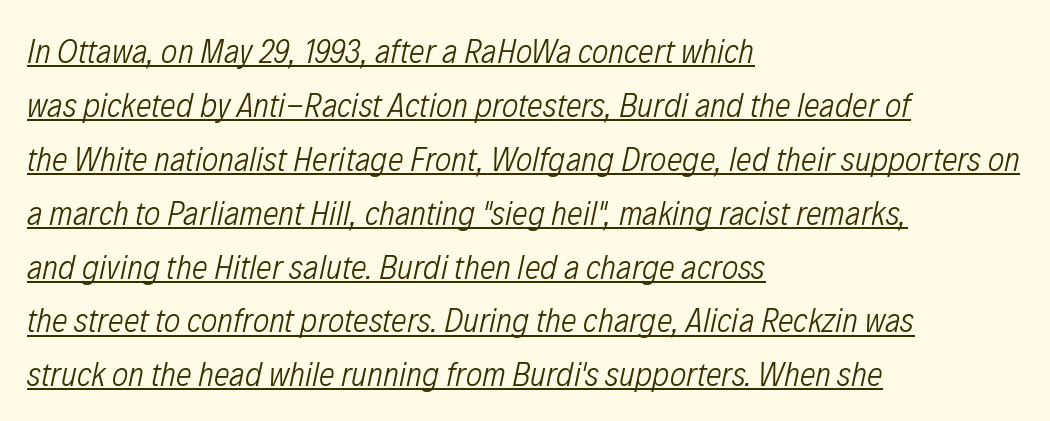
The line texture is even and compact thanks to regular tracking. Heaviness? Minimal to ordinary, like unemphasized prose. The lines are quadded left. A typesetter would call this proportional, since set widths differ per character. This sample uses an oblique cut, with every glyph tilted off the vertical.
